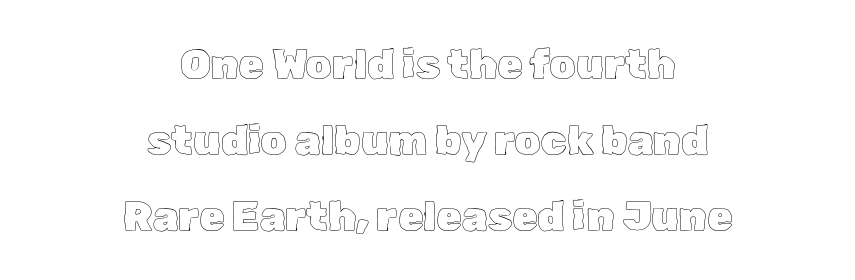
Each word holds together tightly as a unit, with standard inter-letter gaps. The area under the type is left untouched. Here the designer chose a conventional face with non-uniform glyph widths. Which margin do the lines hug? Neither — every line sits in the middle. A roman cut, with each character standing at attention.
